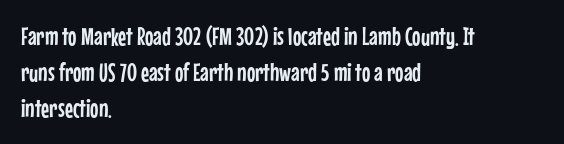
Q: Is the text italic (slanted)? A: No, it is upright.
Q: Is the text underlined? A: No.
Q: How is the paragraph aligned? A: Left-aligned.
Q: Is the spacing between letters normal or unusually wide? A: Normal.
Q: Is the spacing between lines tight, normal or loose? A: Normal.
